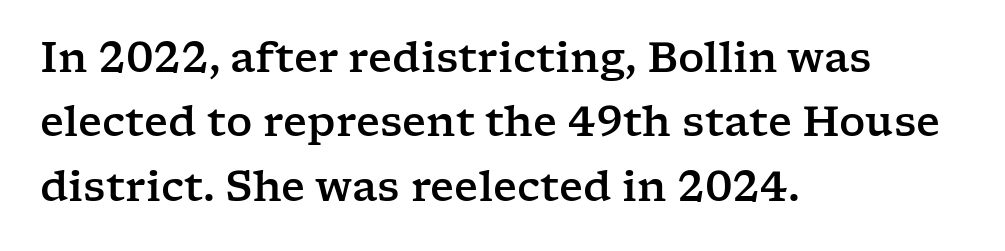
The image shows 41 px wide serif type, upright; set left-aligned, normal line spacing (1.57x), normal letter spacing, not underlined; low stroke contrast and a medium x-height.
